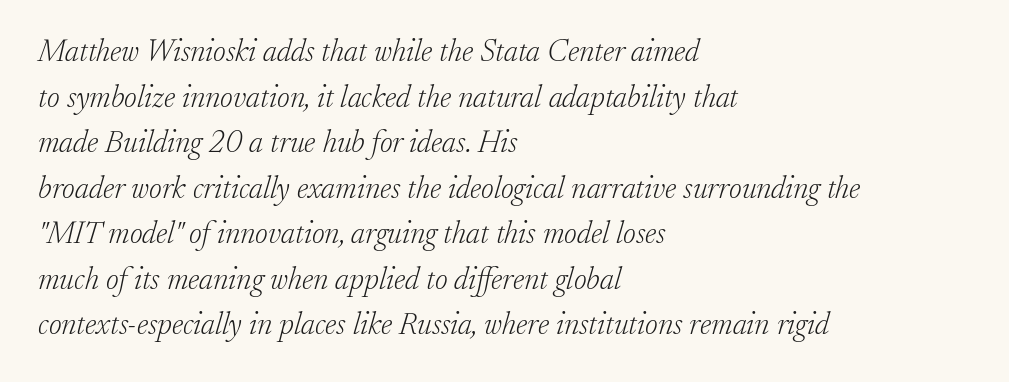
Q: Is the text bold? A: No.
Q: Is the text italic (slanted)? A: Yes, it leans right by about 17 degrees.
Q: Is the typeface a serif or a sans-serif typeface? A: Serif.
Q: Is the text underlined? A: No.
Q: How is the paragraph aligned? A: Left-aligned.
Q: Is the spacing between letters normal or unusually wide? A: Normal.
Q: Is the spacing between lines tight, normal or loose? A: Normal.
Q: Width (condensed, normal, or wide)? A: Normal.
Q: Stroke contrast? A: Low.
Q: x-height? A: Small.
Q: Monospaced? A: No.
